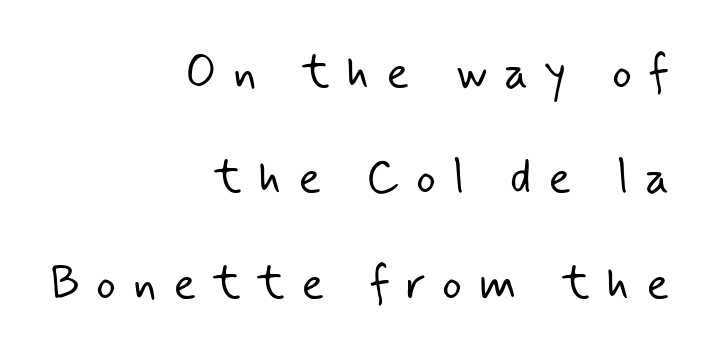
The face used here is proportionally spaced, like ordinary book or web type. Underline: absent. Letter spacing: wide. In CSS terms this would be text-align: right. The lines are spread far apart with generous leading. The weight tops out at a normal text grade.
